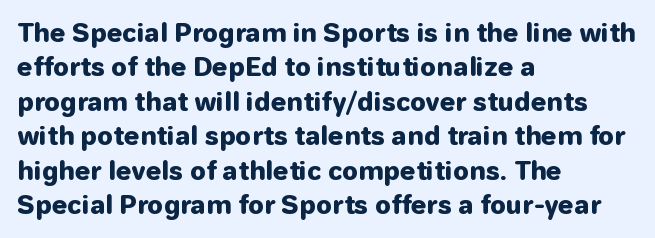
{"italic": "no", "bold": "yes", "underline": "no", "align": "left", "line_spacing": "normal", "line_spacing_ratio": 1.38, "letter_spacing": "normal", "letter_spacing_em": 0.0, "glyph_px": 25}
